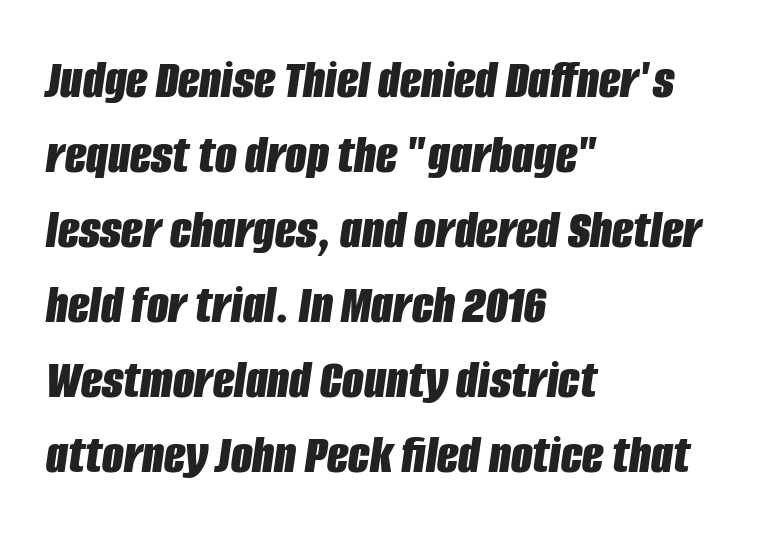
On the weight axis this lands at bold, roughly 700. Inter-character spacing is left at the font's built-in metrics. Notice how descenders clear the ascenders below comfortably — that's standard leading. Spacing verdict: proportional, widths tailored to each character. Check under the words: just untouched page. There's an unmistakable incline to the writing here.
